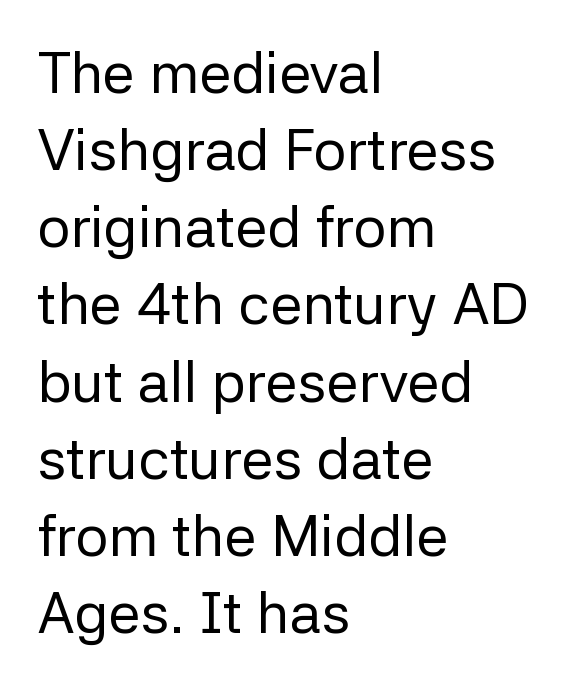
{"serif": "no", "italic": "no", "bold": "no", "weight": "regular", "width": "normal", "stroke_contrast": "low", "x_height": "medium", "monospaced": "no", "underline": "no", "align": "left", "line_spacing": "normal", "line_spacing_ratio": 1.33, "letter_spacing": "normal", "letter_spacing_em": 0.0, "glyph_px": 58}
